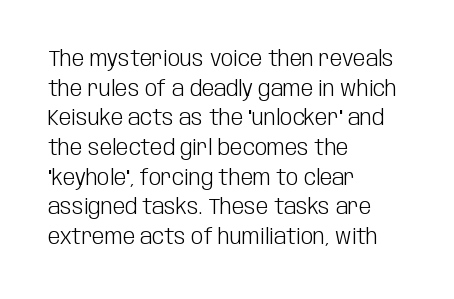
The image shows 22 px text type, upright; set left-aligned, normal line spacing (1.35x), normal letter spacing, not underlined.
